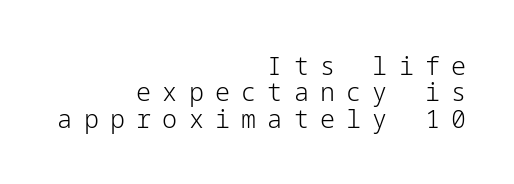
{"italic": "no", "bold": "no", "underline": "no", "align": "right", "line_spacing": "tight", "line_spacing_ratio": 1.06, "letter_spacing": "wide", "letter_spacing_em": 0.45, "glyph_px": 25}
